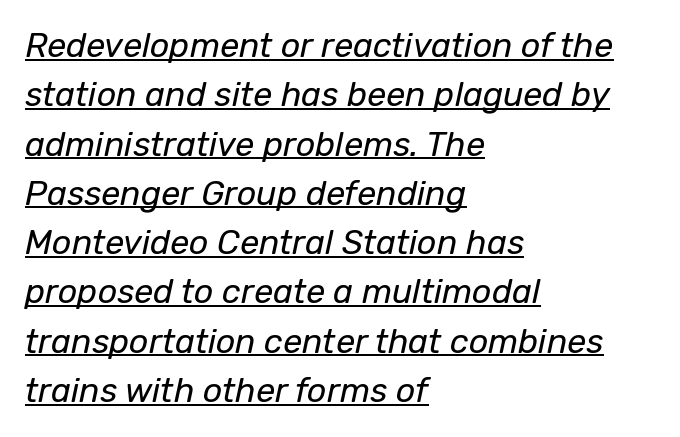
The designer left line spacing at the default. The text block is weighted toward the left margin, trailing off unevenly rightward. Looks like someone drew a line under every word here. This sample uses plain, unmodified letter spacing. Characters are canted at an angle relative to the baseline's perpendicular.
